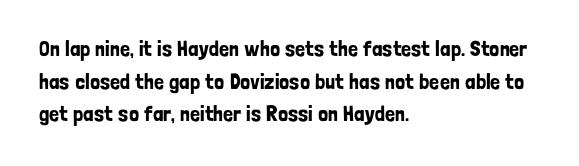
The image shows 22 px text type, upright; set left-aligned, normal line spacing (1.48x), normal letter spacing, not underlined.
